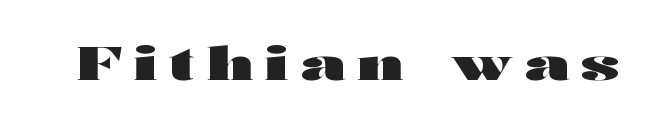
Q: Is the text bold? A: Yes.
Q: Is the text italic (slanted)? A: No, it is upright.
Q: Is the typeface a serif or a sans-serif typeface? A: Serif.
Q: Is the text underlined? A: No.
Q: Is the spacing between letters normal or unusually wide? A: Unusually wide.
Q: Width (condensed, normal, or wide)? A: Wide.
Q: Stroke contrast? A: High.
Q: x-height? A: Medium.
Q: Monospaced? A: No.
